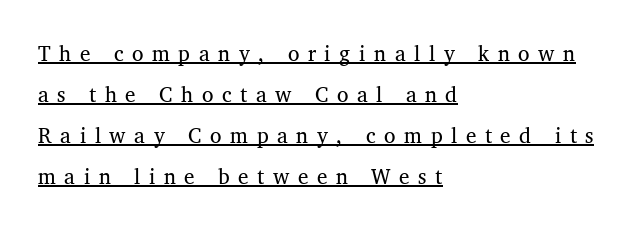
This rendering widens character spacing well past its baseline value. Notice how the passage keeps a crisp vertical edge on the left only. Beneath each row of characters lies a ruled line. Widely set lines give the paragraph a tall, airy silhouette. A light-to-regular cut is what we see here.
